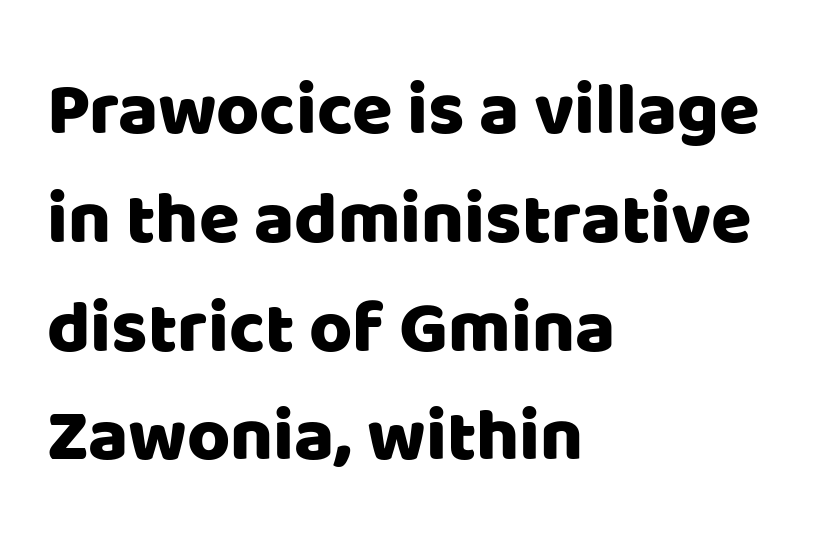
Q: Is the text italic (slanted)? A: No, it is upright.
Q: Is the typeface a serif or a sans-serif typeface? A: Sans-serif.
Q: Is the text underlined? A: No.
Q: How is the paragraph aligned? A: Left-aligned.
Q: Is the spacing between letters normal or unusually wide? A: Normal.
Q: Is the spacing between lines tight, normal or loose? A: Normal.
Q: Width (condensed, normal, or wide)? A: Normal.
Q: Stroke contrast? A: Low.
Q: x-height? A: Large.
Q: Monospaced? A: No.
